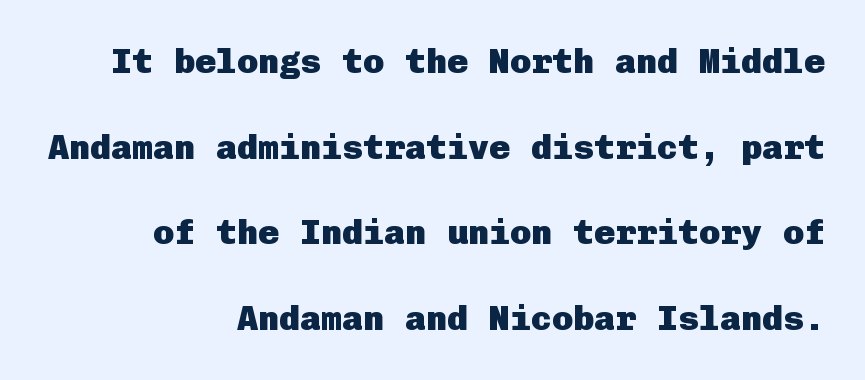
Q: Is the text bold? A: Yes.
Q: Is the text italic (slanted)? A: No, it is upright.
Q: Is the typeface a serif or a sans-serif typeface? A: Sans-serif.
Q: Is the text underlined? A: No.
Q: How is the paragraph aligned? A: Right-aligned.
Q: Is the spacing between letters normal or unusually wide? A: Normal.
Q: Is the spacing between lines tight, normal or loose? A: Loose.
Q: Width (condensed, normal, or wide)? A: Normal.
Q: Stroke contrast? A: Low.
Q: x-height? A: Medium.
